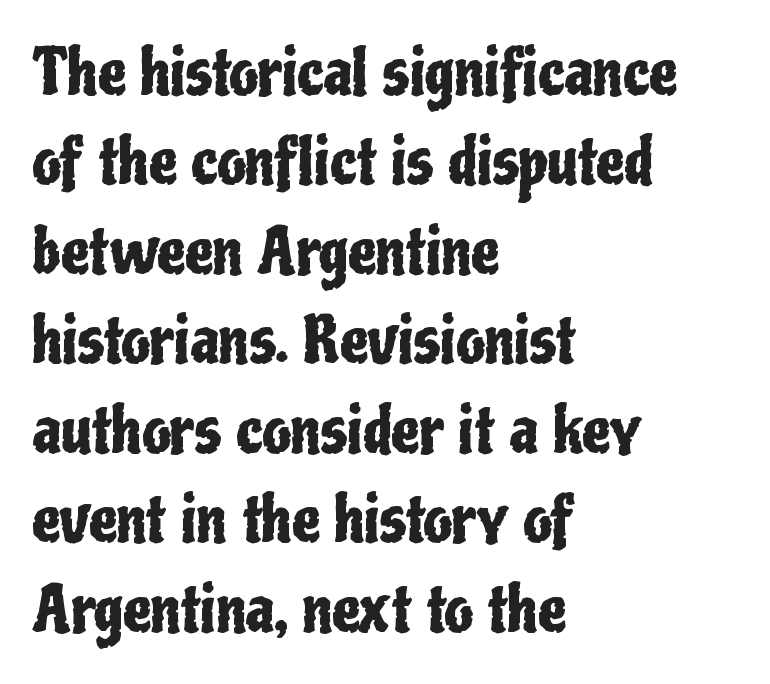
Q: Is the text italic (slanted)? A: No, it is upright.
Q: Is the typeface a serif or a sans-serif typeface? A: Sans-serif.
Q: Is the text underlined? A: No.
Q: How is the paragraph aligned? A: Left-aligned.
Q: Is the spacing between letters normal or unusually wide? A: Normal.
Q: Is the spacing between lines tight, normal or loose? A: Normal.
Q: Width (condensed, normal, or wide)? A: Condensed.
Q: Stroke contrast? A: Low.
Q: x-height? A: Medium.
Q: Monospaced? A: No.
